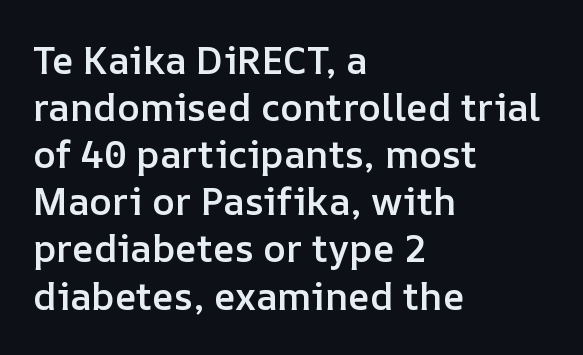
The image shows 38 px semibold type, upright; set left-aligned, line spacing 1.24x, normal letter spacing, not underlined; low stroke contrast and a medium x-height.
